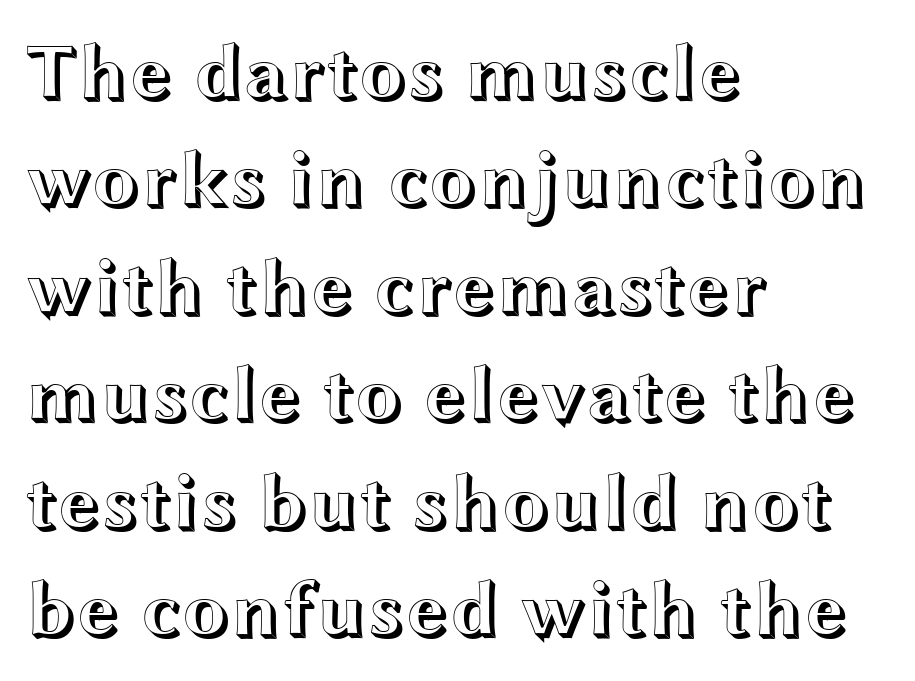
Q: Is the text italic (slanted)? A: No, it is upright.
Q: Is the text underlined? A: No.
Q: How is the paragraph aligned? A: Left-aligned.
Q: Is the spacing between letters normal or unusually wide? A: Normal.
Q: Is the spacing between lines tight, normal or loose? A: Normal.
Q: Width (condensed, normal, or wide)? A: Wide.
Q: x-height? A: Medium.
Q: Monospaced? A: No.
